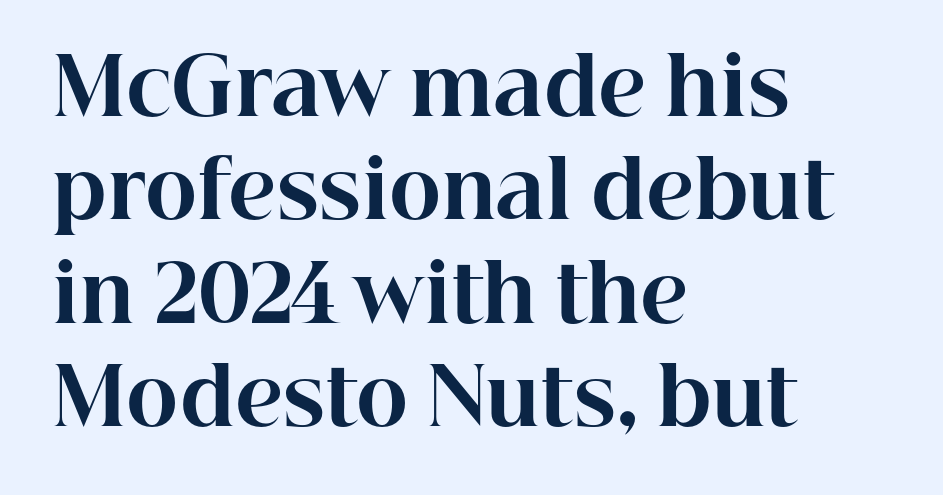
The passage shown is emphatically bold. Beneath every word, the page is bare. Each line starts at the same left margin while the right side varies. Regarding leading, the lines here are spaced in the standard way. Posture: upright roman.
